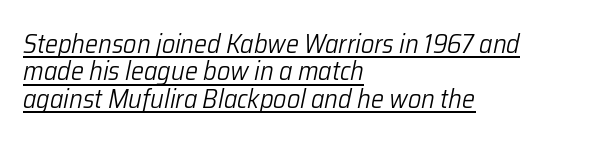
{"italic": "yes", "lean": "right", "slant_degrees": 12, "bold": "no", "underline": "yes", "align": "left", "line_spacing": "tight", "line_spacing_ratio": 1.05, "letter_spacing": "normal", "letter_spacing_em": 0.0, "glyph_px": 26}
